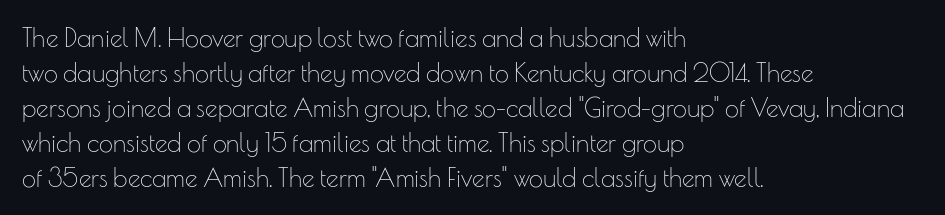
The image shows 25 px text type, upright; set left-aligned, normal line spacing (1.4x), normal letter spacing, not underlined.
